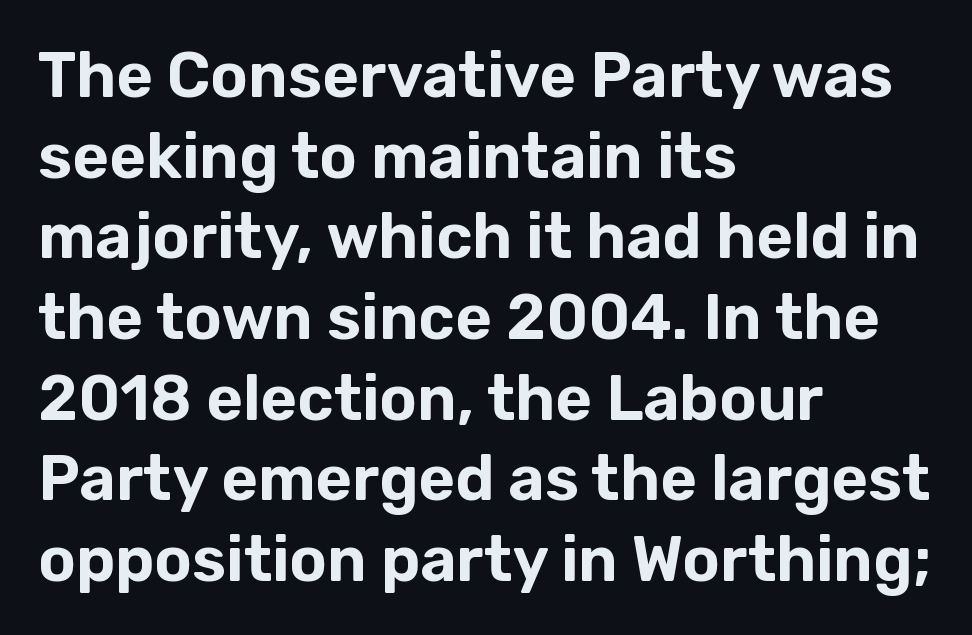
Q: Is the text italic (slanted)? A: No, it is upright.
Q: Is the typeface a serif or a sans-serif typeface? A: Sans-serif.
Q: Is the text underlined? A: No.
Q: How is the paragraph aligned? A: Left-aligned.
Q: Is the spacing between letters normal or unusually wide? A: Normal.
Q: Is the spacing between lines tight, normal or loose? A: Normal.
Q: Width (condensed, normal, or wide)? A: Normal.
Q: Stroke contrast? A: Low.
Q: x-height? A: Medium.
Q: Monospaced? A: No.
